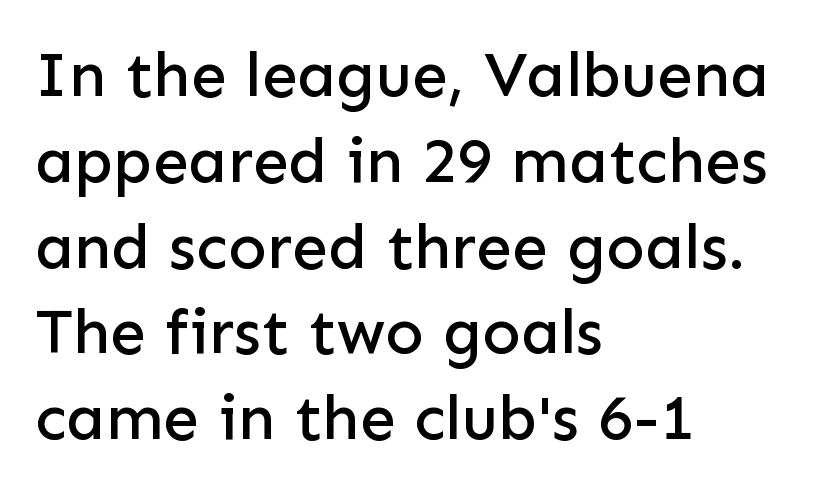
{"serif": "no", "italic": "no", "width": "normal", "stroke_contrast": "low", "x_height": "medium", "monospaced": "no", "underline": "no", "align": "left", "line_spacing": "normal", "line_spacing_ratio": 1.34, "letter_spacing": "normal", "letter_spacing_em": 0.0, "glyph_px": 64}
